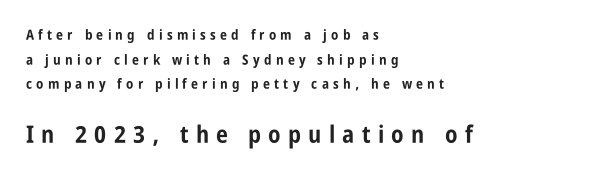
The image shows 24 px bold type, upright; set left-aligned, line spacing 1.76x, unusually wide letter spacing (+0.3 em), not underlined; the second (bottom) block is 1.71x larger.
